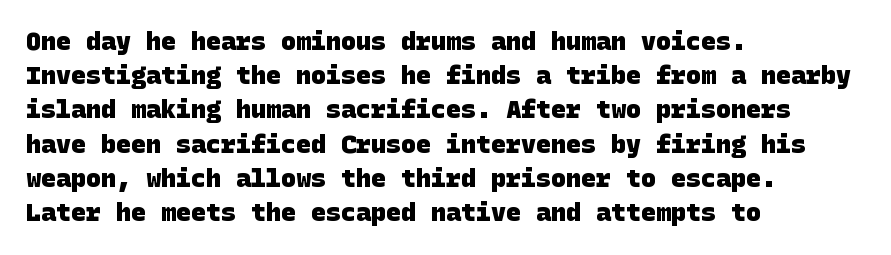
Q: Is the text bold? A: Yes.
Q: Is the text underlined? A: No.
Q: How is the paragraph aligned? A: Left-aligned.
Q: Is the spacing between letters normal or unusually wide? A: Normal.
Q: Is the spacing between lines tight, normal or loose? A: Normal.
